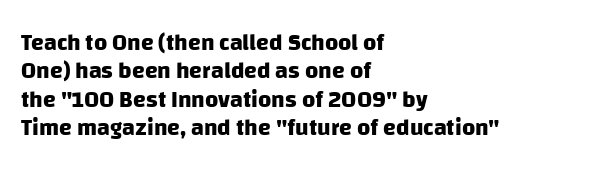
The image shows 23 px bold type; set left-aligned, line spacing 1.23x, normal letter spacing, not underlined.
